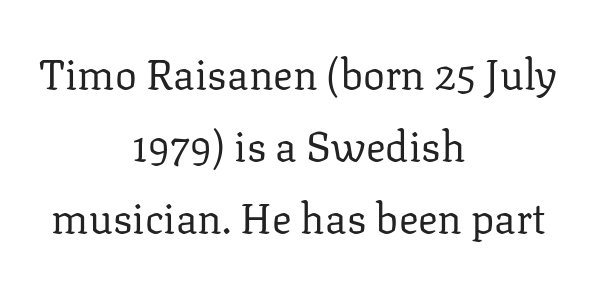
Q: Is the text bold? A: No.
Q: Is the text italic (slanted)? A: No, it is upright.
Q: Is the typeface a serif or a sans-serif typeface? A: Serif.
Q: Is the text underlined? A: No.
Q: How is the paragraph aligned? A: Centered.
Q: Is the spacing between letters normal or unusually wide? A: Normal.
Q: Width (condensed, normal, or wide)? A: Normal.
Q: Stroke contrast? A: Low.
Q: x-height? A: Medium.
Q: Monospaced? A: No.
